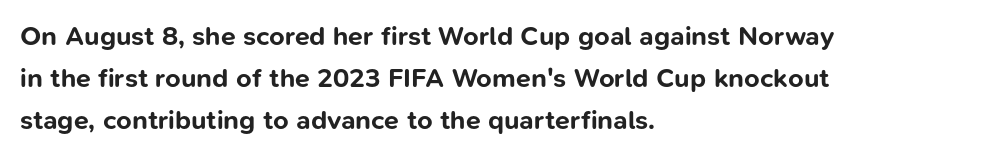
The image shows 27 px bold type, upright; set left-aligned, normal line spacing (1.56x), normal letter spacing, not underlined.
